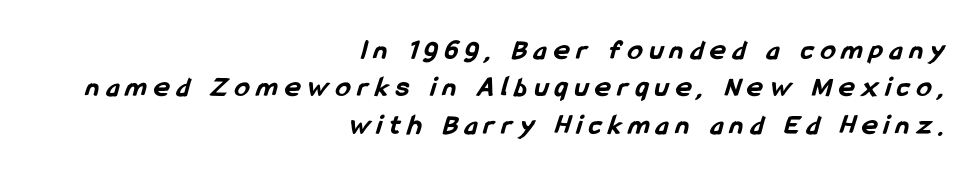
Q: Is the text bold? A: Yes.
Q: Is the typeface a serif or a sans-serif typeface? A: Sans-serif.
Q: Is the text underlined? A: No.
Q: How is the paragraph aligned? A: Right-aligned.
Q: Is the spacing between letters normal or unusually wide? A: Unusually wide.
Q: Is the spacing between lines tight, normal or loose? A: Normal.
Q: Width (condensed, normal, or wide)? A: Condensed.
Q: Stroke contrast? A: Low.
Q: x-height? A: Medium.
Q: Monospaced? A: No.
